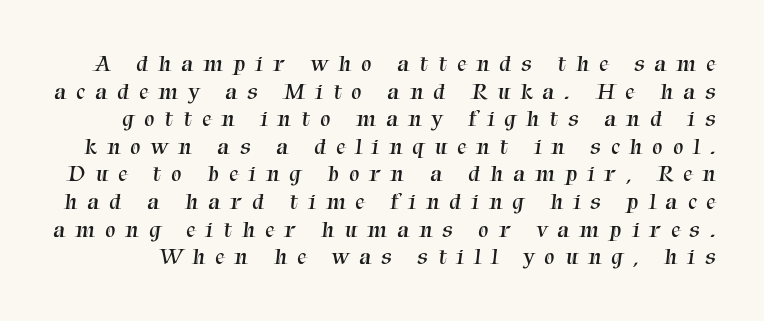
Ink coverage per letter is moderate at most. Descenders are the only things crossing below the line. These lines have a slow, spaced-out rhythm from letter to letter.
